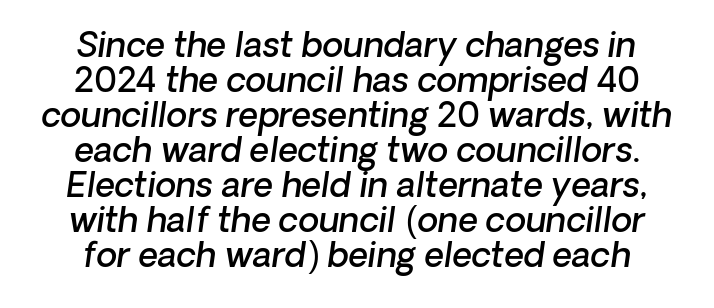
A typesetter would call this zero additional tracking. No feet cap the strokes, marking this as sans-serif type. This is the in-between weight designers call semibold or demi. Each letter keeps its own natural width here, so spacing adapts to shape. The space between consecutive lines is stingy. Rule under the text: the space is simply empty.
